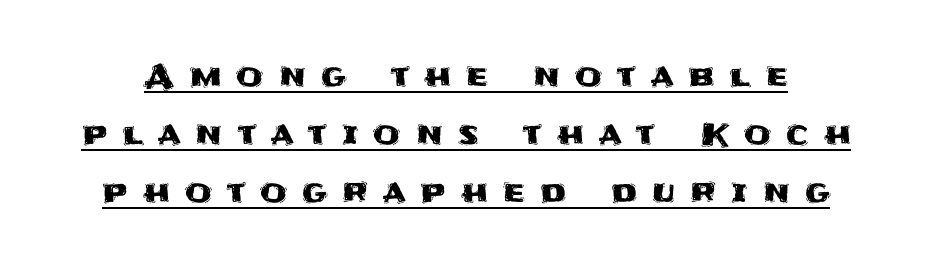
The image shows 31 px sans-serif type, upright; set line spacing 1.87x, unusually wide letter spacing (+0.48 em), underlined; medium stroke contrast and a large x-height.
